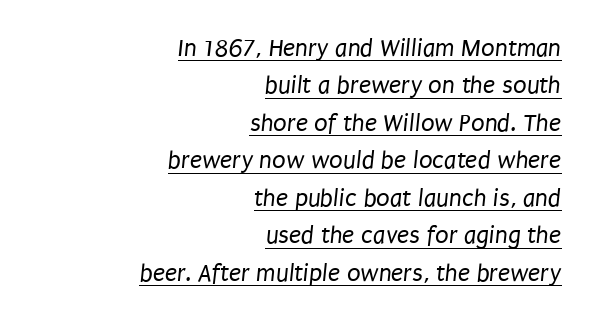
Q: Is the text bold? A: No.
Q: Is the text underlined? A: Yes.
Q: How is the paragraph aligned? A: Right-aligned.
Q: Is the spacing between letters normal or unusually wide? A: Normal.
Q: Is the spacing between lines tight, normal or loose? A: Normal.
